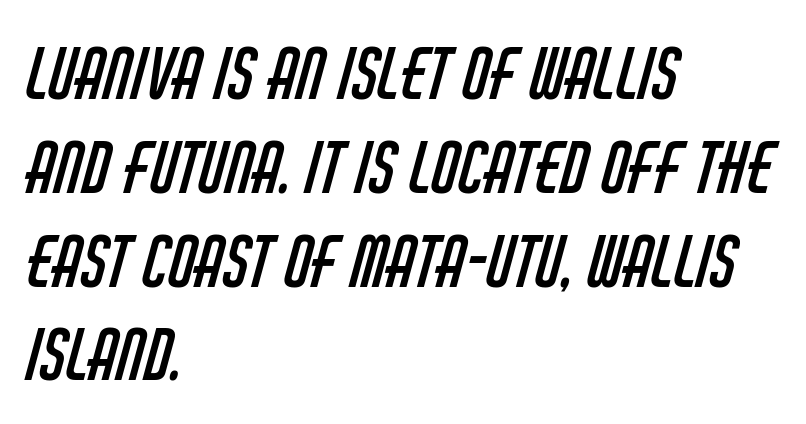
Vertical spacing — default. The rendering shows plain stroke endings on the letterforms — a sans-serif design. One-word summary of the alignment: left. A bare baseline throughout the passage. Spacing verdict: proportional, widths tailored to each character. Here the glyphs are tracked normally, forming tight word shapes.
